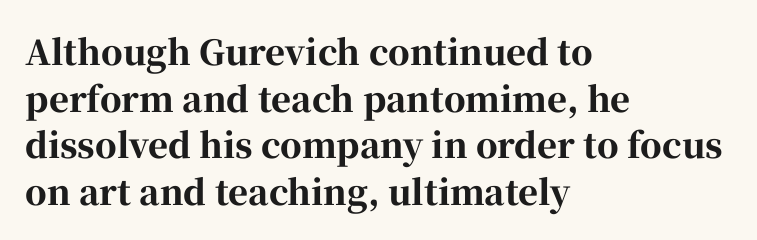
{"serif": "yes", "italic": "no", "bold": "yes", "weight": "bold", "width": "normal", "stroke_contrast": "high", "x_height": "medium", "monospaced": "no", "underline": "no", "align": "left", "line_spacing": "normal", "line_spacing_ratio": 1.37, "letter_spacing": "normal", "letter_spacing_em": 0.0, "glyph_px": 34}
